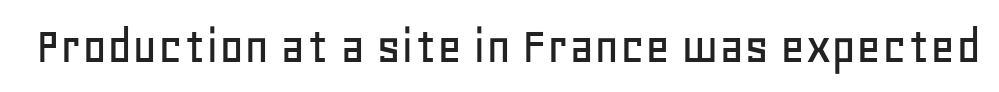
The image shows 54 px sans-serif type, upright; set normal letter spacing, not underlined; low stroke contrast and a large x-height.
